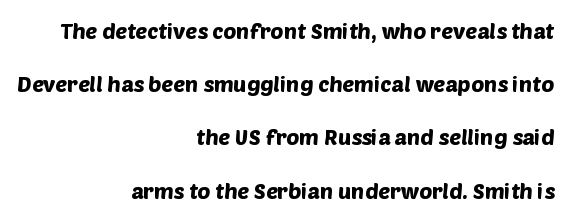
Vertical spacing — loose. Each word holds together tightly as a unit, with standard inter-letter gaps. The specimen omits any rule beneath the text block's lines. If you drew a ruler down the right edge, every line would touch it.
